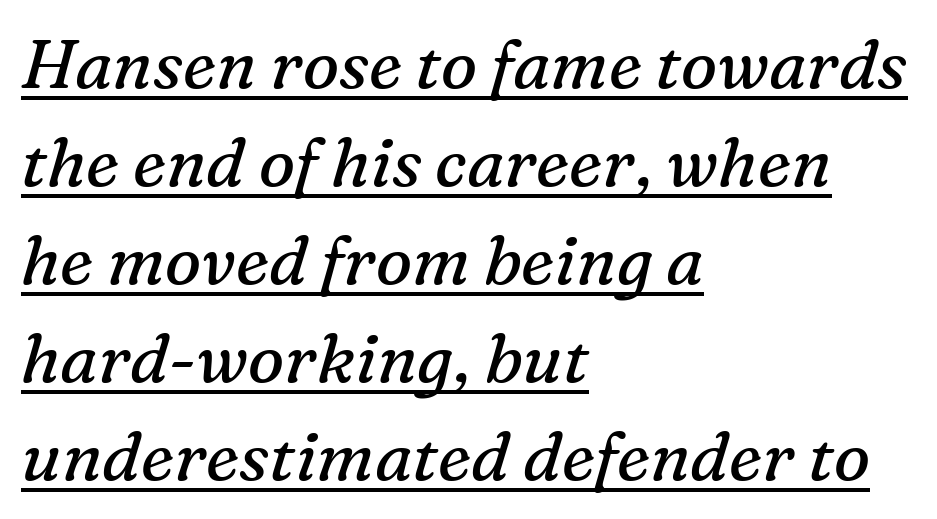
Designer's note — italics engaged. The typesetting does not lean heavy: it is not bold. The letters advance in unequal steps, a hallmark of proportional type. Every row of glyphs begins at an identical x-position on the left.
